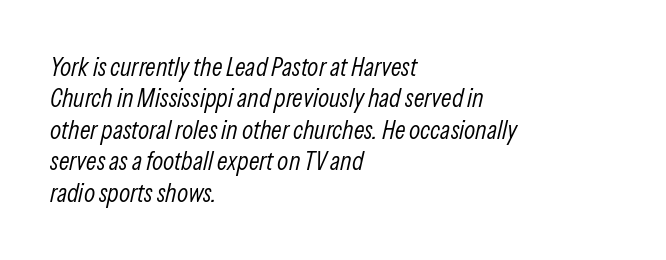
Q: Is the text bold? A: No.
Q: Is the text italic (slanted)? A: Yes, it leans right by about 13 degrees.
Q: Is the text underlined? A: No.
Q: How is the paragraph aligned? A: Left-aligned.
Q: Is the spacing between letters normal or unusually wide? A: Normal.
